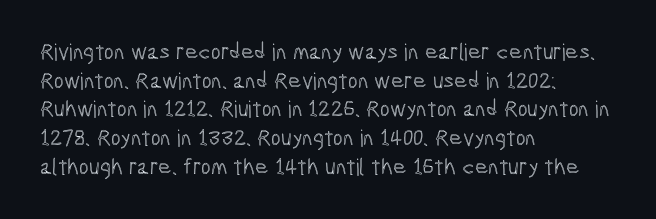
{"italic": "no", "underline": "no", "align": "left", "line_spacing": "normal", "line_spacing_ratio": 1.25, "letter_spacing": "normal", "letter_spacing_em": 0.0, "glyph_px": 23}
